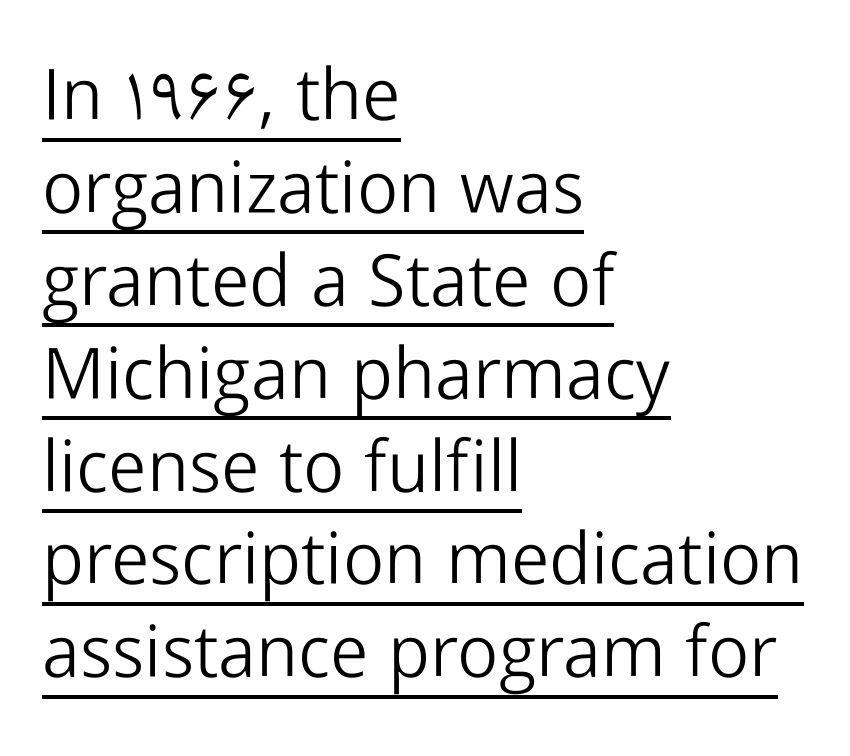
Q: Is the text bold? A: No.
Q: Is the text italic (slanted)? A: No, it is upright.
Q: Is the typeface a serif or a sans-serif typeface? A: Sans-serif.
Q: Is the text underlined? A: Yes.
Q: How is the paragraph aligned? A: Left-aligned.
Q: Is the spacing between letters normal or unusually wide? A: Normal.
Q: Is the spacing between lines tight, normal or loose? A: Normal.
Q: Width (condensed, normal, or wide)? A: Normal.
Q: Stroke contrast? A: Low.
Q: x-height? A: Medium.
Q: Monospaced? A: No.
